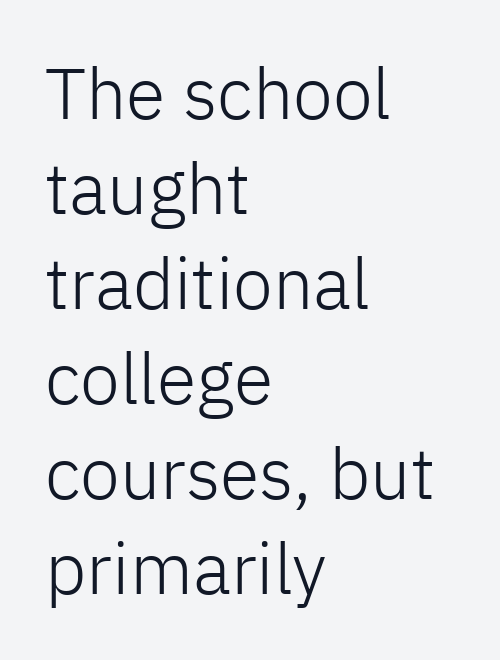
Q: Is the text bold? A: No.
Q: Is the text italic (slanted)? A: No, it is upright.
Q: Is the typeface a serif or a sans-serif typeface? A: Sans-serif.
Q: Is the text underlined? A: No.
Q: How is the paragraph aligned? A: Left-aligned.
Q: Is the spacing between letters normal or unusually wide? A: Normal.
Q: Is the spacing between lines tight, normal or loose? A: Normal.
Q: Width (condensed, normal, or wide)? A: Normal.
Q: Stroke contrast? A: Low.
Q: x-height? A: Medium.
Q: Monospaced? A: No.
